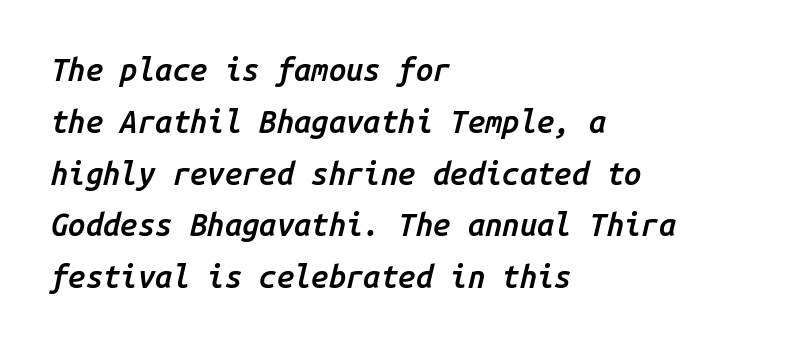
Q: Is the text bold? A: Semi-bold.
Q: Is the text italic (slanted)? A: Yes, it leans right by about 14 degrees.
Q: Is the text underlined? A: No.
Q: How is the paragraph aligned? A: Left-aligned.
Q: Is the spacing between letters normal or unusually wide? A: Normal.
Q: Is the spacing between lines tight, normal or loose? A: Normal.
Q: Width (condensed, normal, or wide)? A: Normal.
Q: Stroke contrast? A: Low.
Q: x-height? A: Medium.
Q: Monospaced? A: Yes.
